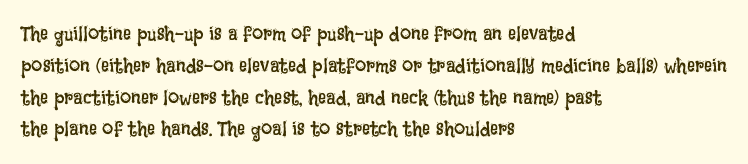
{"italic": "no", "bold": "no", "underline": "no", "align": "left", "line_spacing": "normal", "line_spacing_ratio": 1.59, "letter_spacing": "normal", "letter_spacing_em": 0.0, "glyph_px": 20}
